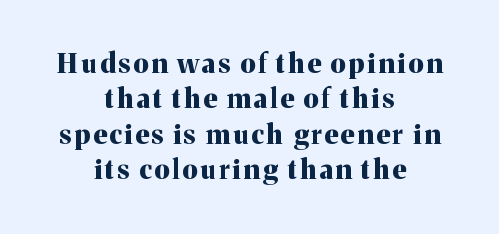
The image shows 27 px bold type, upright; set centered, normal line spacing (1.31x), not underlined.
